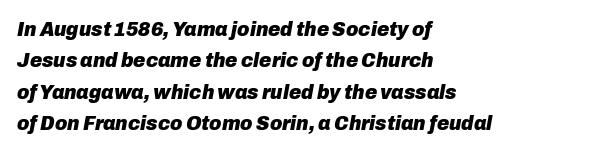
Vertical spacing — default. Check the space under the baseline: it is left empty. Weight: bold. Honestly, the letter spacing is just normal — you wouldn't notice it. In terms of posture, this sample is oblique.
